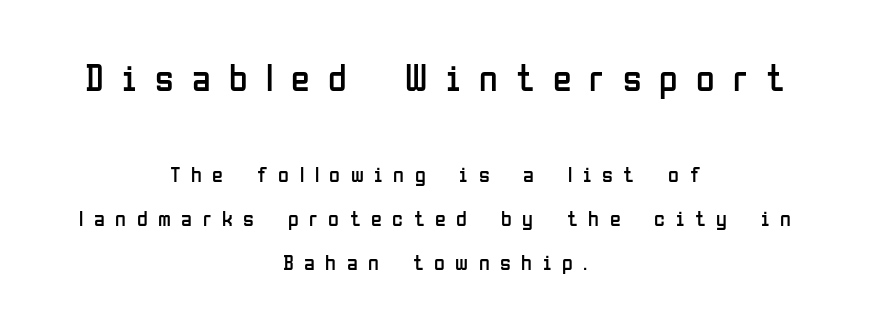
Q: Is the text bold? A: No.
Q: Is the text italic (slanted)? A: No, it is upright.
Q: Is the typeface a serif or a sans-serif typeface? A: Sans-serif.
Q: Is the text underlined? A: No.
Q: How is the paragraph aligned? A: Centered.
Q: Is the spacing between letters normal or unusually wide? A: Unusually wide.
Q: Is the spacing between lines tight, normal or loose? A: Loose.
Q: Which block of text is set in a larger size, the first (top) or the second (bottom)? A: The first (top) one.
Q: Width (condensed, normal, or wide)? A: Condensed.
Q: Stroke contrast? A: Low.
Q: x-height? A: Medium.
Q: Monospaced? A: No.
